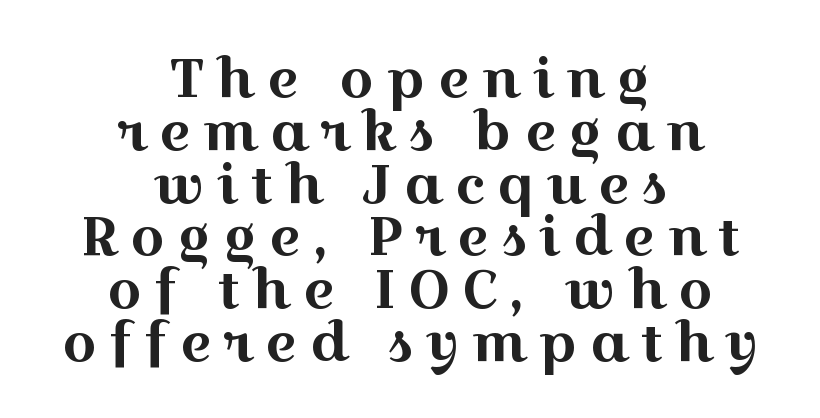
Q: Is the text italic (slanted)? A: No, it is upright.
Q: Is the typeface a serif or a sans-serif typeface? A: Serif.
Q: Is the text underlined? A: No.
Q: How is the paragraph aligned? A: Centered.
Q: Is the spacing between letters normal or unusually wide? A: Unusually wide.
Q: Is the spacing between lines tight, normal or loose? A: Tight.
Q: Width (condensed, normal, or wide)? A: Wide.
Q: x-height? A: Medium.
Q: Monospaced? A: No.
